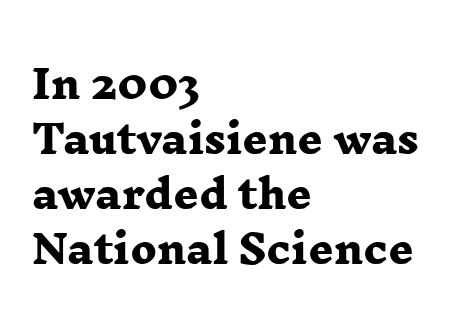
These lines sit exactly where default settings would place them. The text was rendered using a seriffed face with decorative stroke endings. Visually the block forms a straight wall on the left and a jagged coastline on the right. Honestly, there is no underline to notice here at all. The font is running at its bold setting. Look at the tracking — it's just the regular setting, nothing added.
